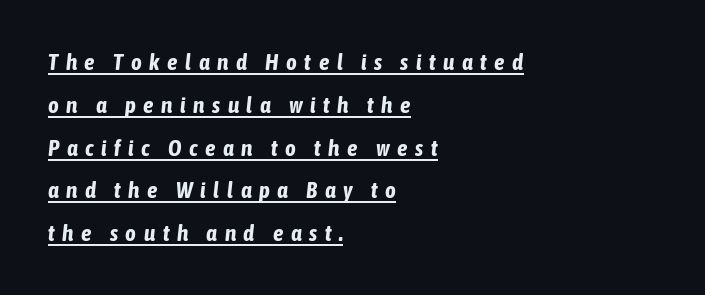
{"italic": "yes", "lean": "right", "slant_degrees": 6, "bold": "yes", "underline": "yes", "align": "left", "line_spacing_ratio": 1.86, "letter_spacing": "wide", "letter_spacing_em": 0.33, "glyph_px": 23}
